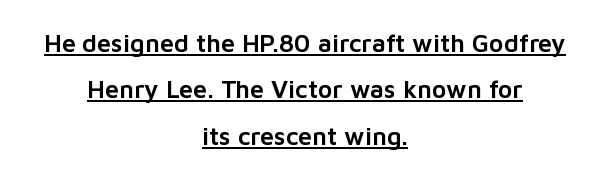
The font's upright variant was chosen for this text. A centered setting, common on invitations and titles, is used for this passage. Standard letterfit; no display-style spreading of the glyphs. What decoration does the sample have? An underline.
